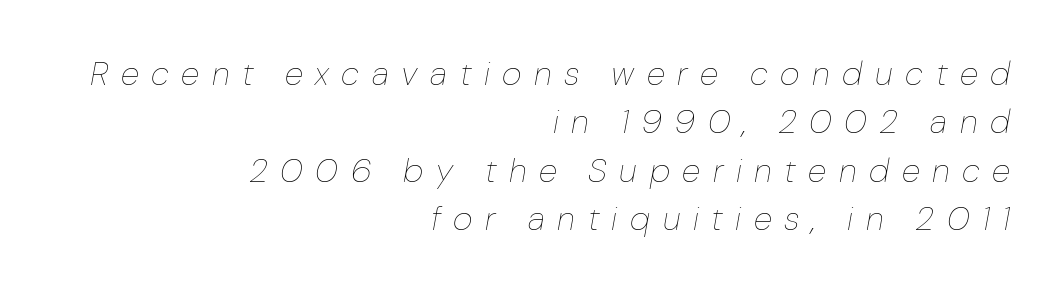
The image shows 34 px thin type, italic (leaning right); set right-aligned, normal line spacing (1.42x), unusually wide letter spacing (+0.37 em), not underlined; low stroke contrast and a medium x-height.
